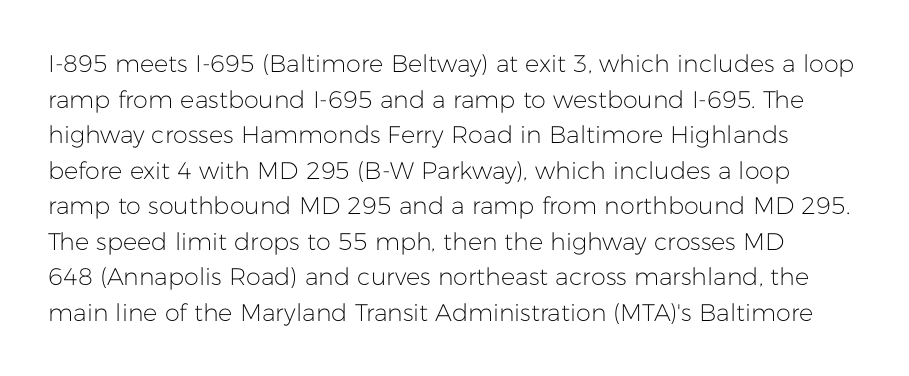
The image shows 24 px text type, upright; set normal line spacing (1.48x), normal letter spacing, not underlined.
